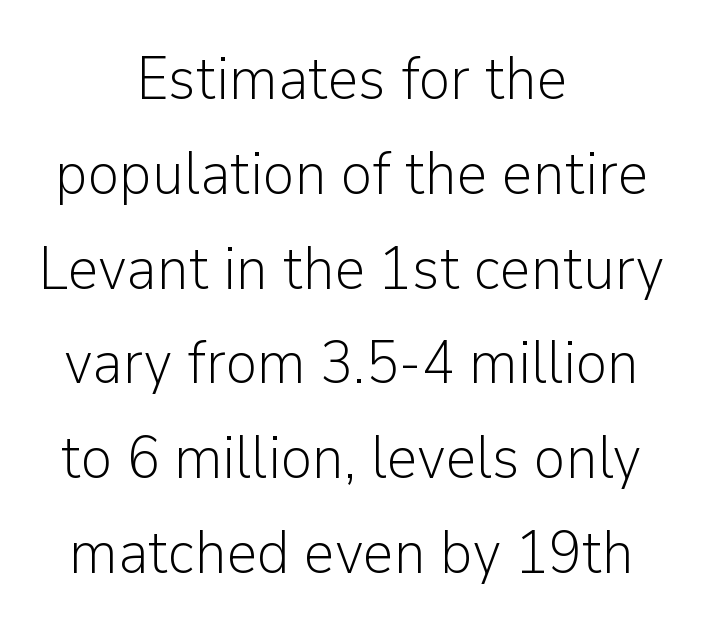
Q: Is the text bold? A: No.
Q: Is the text italic (slanted)? A: No, it is upright.
Q: Is the typeface a serif or a sans-serif typeface? A: Sans-serif.
Q: Is the text underlined? A: No.
Q: How is the paragraph aligned? A: Centered.
Q: Is the spacing between letters normal or unusually wide? A: Normal.
Q: Is the spacing between lines tight, normal or loose? A: Normal.
Q: Width (condensed, normal, or wide)? A: Normal.
Q: Stroke contrast? A: Low.
Q: x-height? A: Medium.
Q: Monospaced? A: No.
